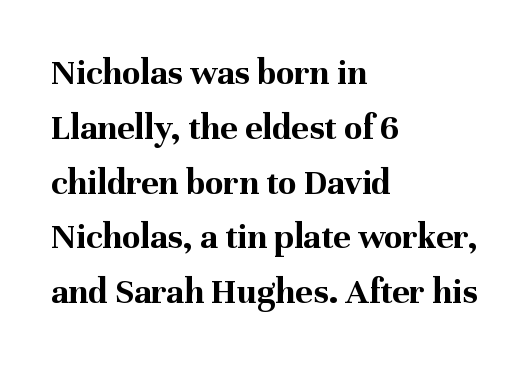
Q: Is the text bold? A: Yes.
Q: Is the text italic (slanted)? A: No, it is upright.
Q: Is the typeface a serif or a sans-serif typeface? A: Serif.
Q: Is the text underlined? A: No.
Q: How is the paragraph aligned? A: Left-aligned.
Q: Is the spacing between letters normal or unusually wide? A: Normal.
Q: Is the spacing between lines tight, normal or loose? A: Normal.
Q: Width (condensed, normal, or wide)? A: Normal.
Q: Stroke contrast? A: Medium.
Q: x-height? A: Medium.
Q: Monospaced? A: No.
